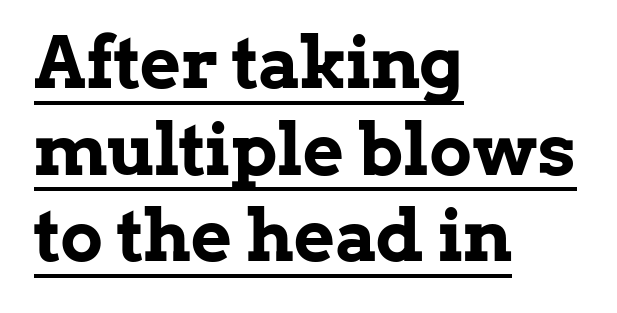
Q: Is the text bold? A: Yes.
Q: Is the text italic (slanted)? A: No, it is upright.
Q: Is the typeface a serif or a sans-serif typeface? A: Serif.
Q: Is the text underlined? A: Yes.
Q: How is the paragraph aligned? A: Left-aligned.
Q: Is the spacing between letters normal or unusually wide? A: Normal.
Q: Width (condensed, normal, or wide)? A: Normal.
Q: Stroke contrast? A: Low.
Q: x-height? A: Medium.
Q: Monospaced? A: No.
